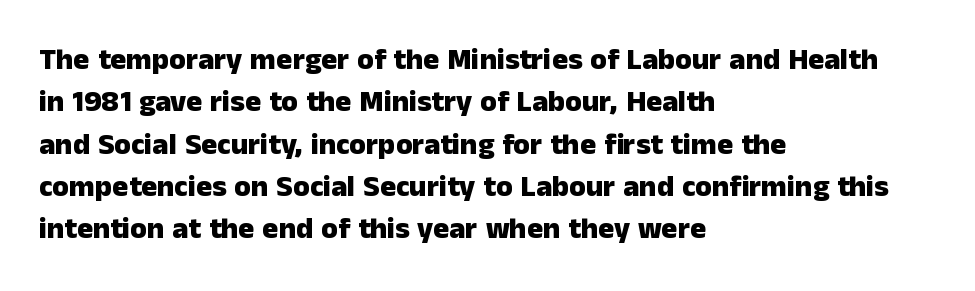
Q: Is the text bold? A: Yes.
Q: Is the text italic (slanted)? A: No, it is upright.
Q: Is the typeface a serif or a sans-serif typeface? A: Sans-serif.
Q: Is the text underlined? A: No.
Q: How is the paragraph aligned? A: Left-aligned.
Q: Is the spacing between letters normal or unusually wide? A: Normal.
Q: Is the spacing between lines tight, normal or loose? A: Normal.
Q: Width (condensed, normal, or wide)? A: Normal.
Q: Stroke contrast? A: Low.
Q: x-height? A: Medium.
Q: Monospaced? A: No.
